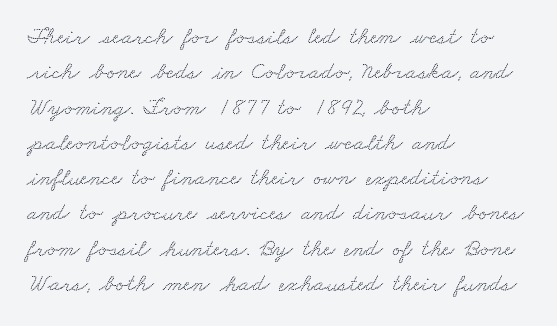
{"underline": "no", "align": "left", "line_spacing": "normal", "line_spacing_ratio": 1.47, "letter_spacing": "normal", "letter_spacing_em": 0.0, "glyph_px": 24}
